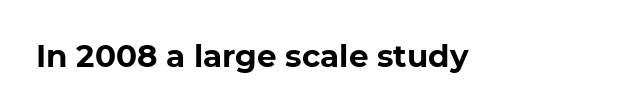
The image shows 31 px bold sans-serif type; set normal letter spacing, not underlined; low stroke contrast and a medium x-height.
